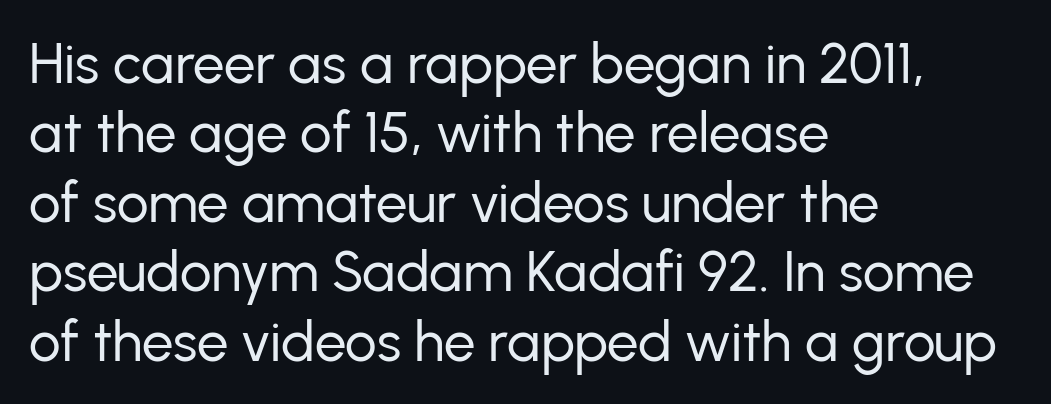
{"serif": "no", "italic": "no", "bold": "no", "weight": "regular", "width": "normal", "stroke_contrast": "low", "x_height": "medium", "monospaced": "no", "underline": "no", "align": "left", "line_spacing_ratio": 1.24, "letter_spacing": "normal", "letter_spacing_em": 0.0, "glyph_px": 56}
